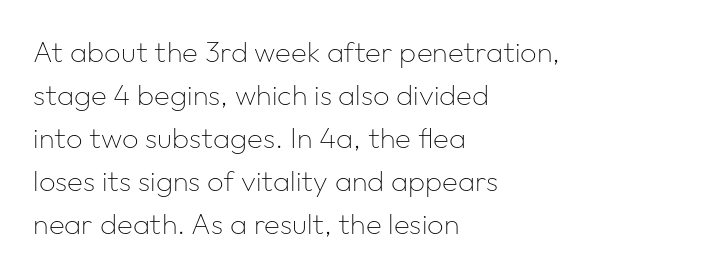
{"serif": "no", "italic": "no", "bold": "no", "weight": "thin", "width": "normal", "stroke_contrast": "low", "x_height": "medium", "monospaced": "no", "underline": "no", "align": "left", "line_spacing": "normal", "line_spacing_ratio": 1.48, "letter_spacing": "normal", "letter_spacing_em": 0.0, "glyph_px": 29}
